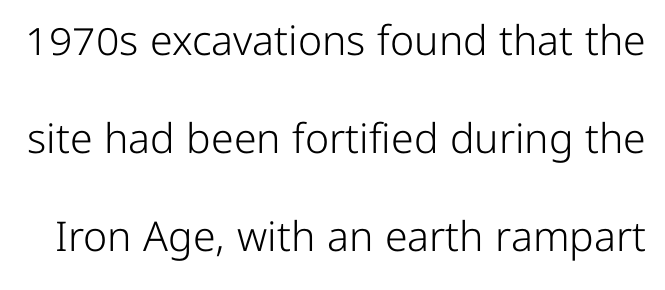
{"serif": "no", "italic": "no", "bold": "no", "weight": "light", "width": "normal", "stroke_contrast": "low", "x_height": "medium", "monospaced": "no", "underline": "no", "line_spacing": "loose", "line_spacing_ratio": 2.39, "letter_spacing": "normal", "letter_spacing_em": 0.0, "glyph_px": 41}
